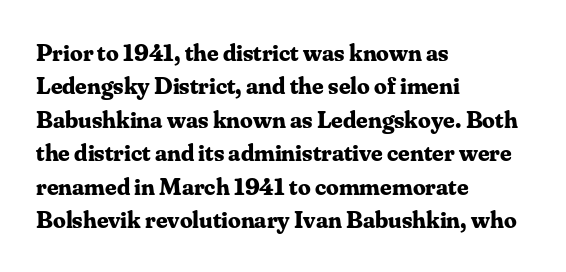
The image shows 25 px bold type, upright; set left-aligned, normal line spacing (1.34x), normal letter spacing, not underlined.
